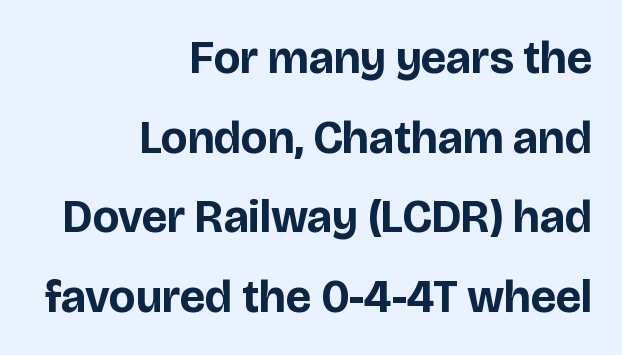
Q: Is the text bold? A: Yes.
Q: Is the text italic (slanted)? A: No, it is upright.
Q: Is the typeface a serif or a sans-serif typeface? A: Sans-serif.
Q: Is the text underlined? A: No.
Q: How is the paragraph aligned? A: Right-aligned.
Q: Is the spacing between letters normal or unusually wide? A: Normal.
Q: Width (condensed, normal, or wide)? A: Normal.
Q: Stroke contrast? A: Low.
Q: x-height? A: Large.
Q: Monospaced? A: No.
